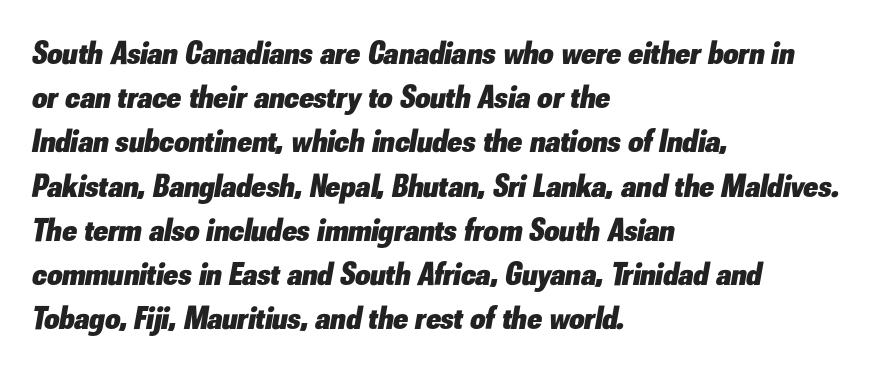
Q: Is the text bold? A: Yes.
Q: Is the text italic (slanted)? A: Yes, it leans right by about 10 degrees.
Q: Is the text underlined? A: No.
Q: How is the paragraph aligned? A: Left-aligned.
Q: Is the spacing between letters normal or unusually wide? A: Normal.
Q: Is the spacing between lines tight, normal or loose? A: Normal.
Q: Width (condensed, normal, or wide)? A: Normal.
Q: Stroke contrast? A: Low.
Q: x-height? A: Small.
Q: Monospaced? A: No.
